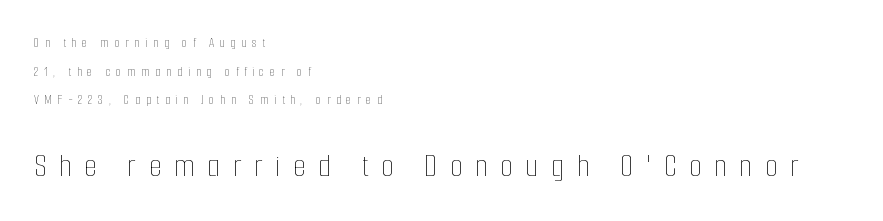
{"italic": "no", "bold": "no", "weight": "thin", "width": "condensed", "stroke_contrast": "low", "x_height": "medium", "monospaced": "no", "underline": "no", "align": "left", "line_spacing": "loose", "line_spacing_ratio": 2.05, "letter_spacing": "wide", "letter_spacing_em": 0.38, "larger_block": "second", "size_ratio": 2.36, "glyph_px": 33}
